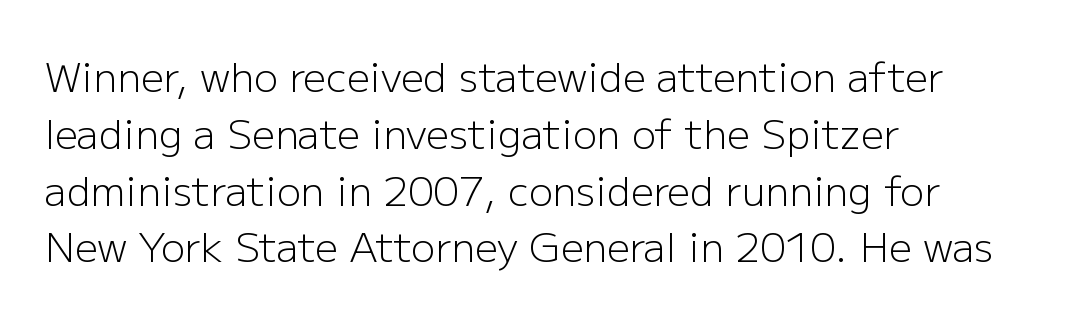
The image shows 40 px light sans-serif type, upright; set left-aligned, normal line spacing (1.42x), normal letter spacing, not underlined; low stroke contrast and a medium x-height.
